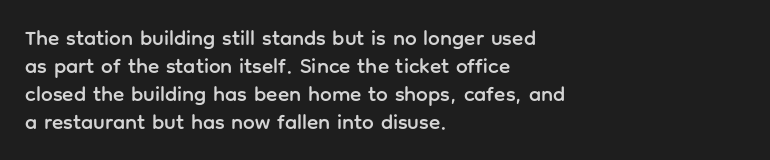
Q: Is the text italic (slanted)? A: No, it is upright.
Q: Is the text underlined? A: No.
Q: How is the paragraph aligned? A: Left-aligned.
Q: Is the spacing between letters normal or unusually wide? A: Normal.
Q: Is the spacing between lines tight, normal or loose? A: Normal.
